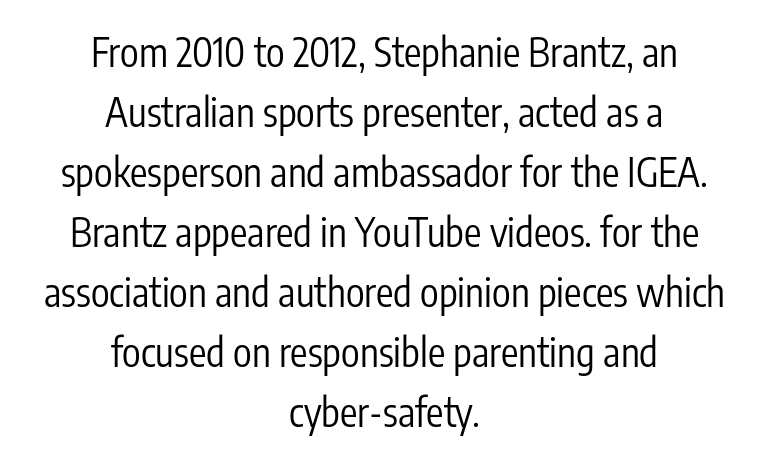
The image shows 39 px regular-weight, condensed sans-serif type, upright; set centered, normal line spacing (1.54x), normal letter spacing, not underlined; low stroke contrast and a medium x-height.
